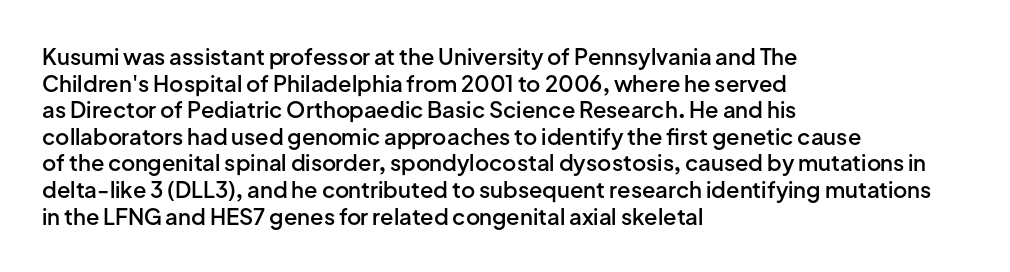
The image shows 22 px text type, upright; set left-aligned, line spacing 1.21x, normal letter spacing, not underlined.
